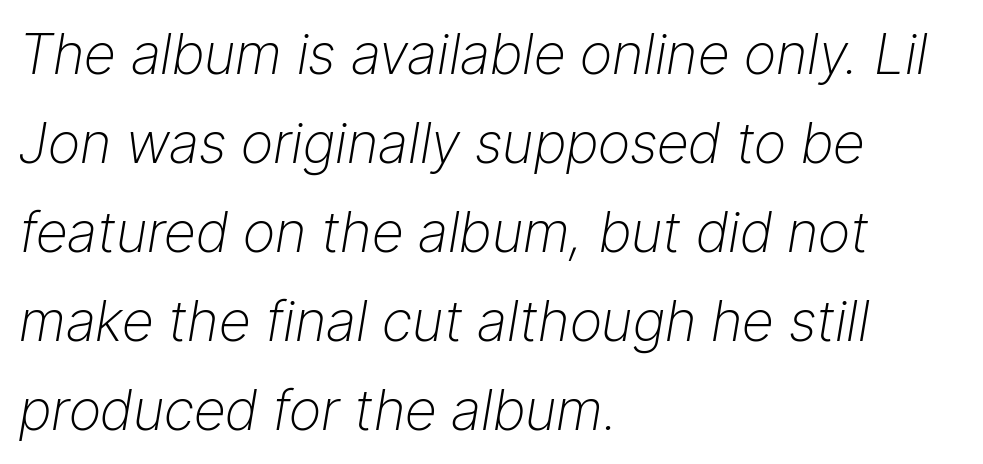
Q: Is the text bold? A: No.
Q: Is the text italic (slanted)? A: Yes, it leans right by about 9 degrees.
Q: Is the text underlined? A: No.
Q: How is the paragraph aligned? A: Left-aligned.
Q: Is the spacing between letters normal or unusually wide? A: Normal.
Q: Is the spacing between lines tight, normal or loose? A: Normal.
Q: Width (condensed, normal, or wide)? A: Normal.
Q: Stroke contrast? A: Low.
Q: x-height? A: Medium.
Q: Monospaced? A: No.
